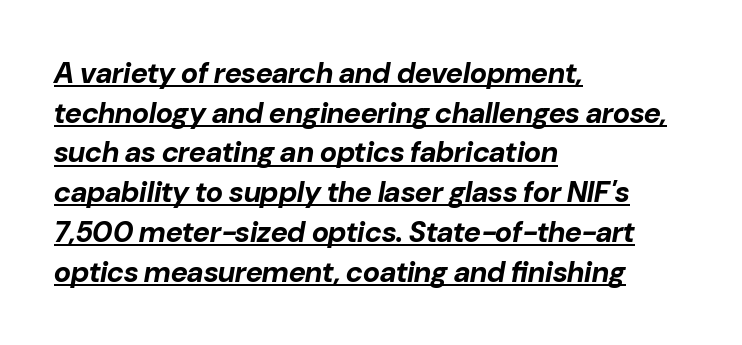
{"italic": "yes", "lean": "right", "slant_degrees": 10, "bold": "yes", "weight": "bold", "width": "normal", "stroke_contrast": "low", "x_height": "medium", "monospaced": "no", "underline": "yes", "align": "left", "line_spacing": "normal", "line_spacing_ratio": 1.37, "letter_spacing": "normal", "letter_spacing_em": 0.0, "glyph_px": 29}
